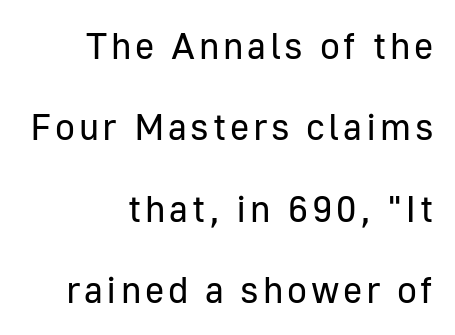
The image shows 37 px regular-weight sans-serif type, upright; set right-aligned, loose line spacing (2.2x), not underlined; low stroke contrast and a medium x-height.
